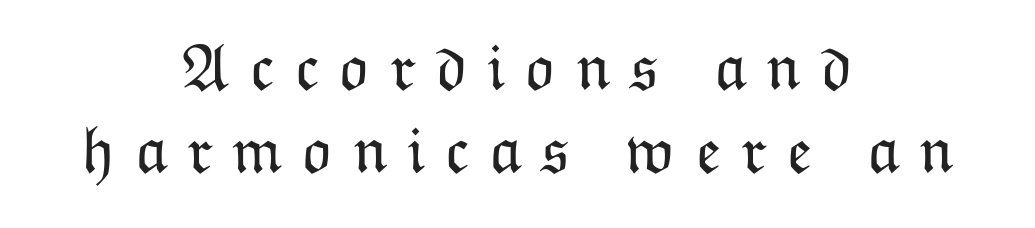
{"italic": "no", "bold": "no", "weight": "light", "width": "normal", "stroke_contrast": "low", "x_height": "medium", "monospaced": "no", "underline": "no", "align": "center", "line_spacing": "normal", "line_spacing_ratio": 1.26, "letter_spacing": "wide", "letter_spacing_em": 0.29, "glyph_px": 66}
